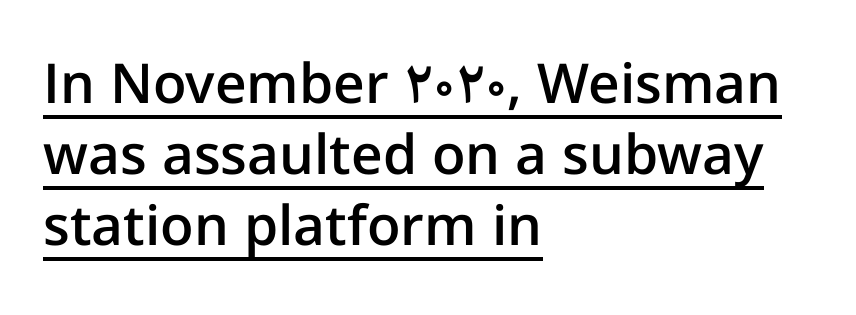
The leading is moderate, giving the passage an even texture. Is this a fixed-width face? No — the glyphs have proportional, varying widths. Leftover space on each line is placed entirely after the last word. Does the type have serifs? No, each stem ends abruptly. The typesetter has applied underlining to the passage shown.
